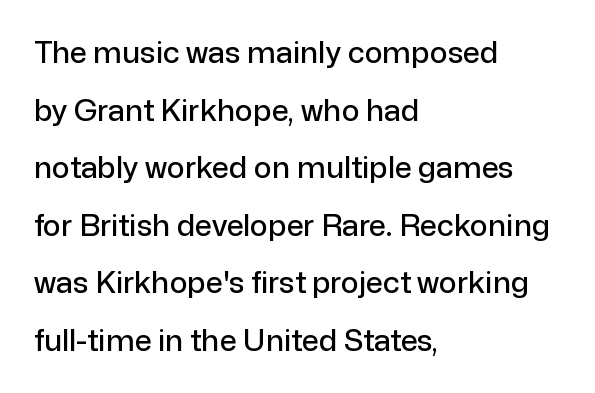
Is this a sans? Yes — the strokes have no serifs. Letters rest on an invisible, unmarked baseline. If you drew a ruler down the left edge, every line would touch it. The face used here is proportionally spaced, like ordinary book or web type. The typography opts for an upright posture over an oblique one.
